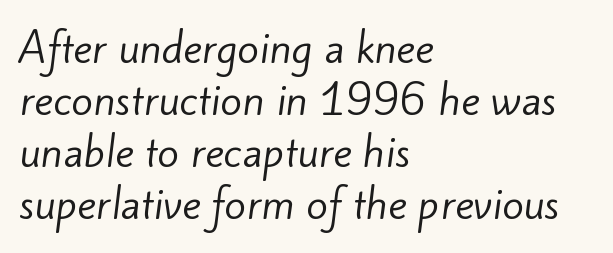
Q: Is the text bold? A: No.
Q: Is the typeface a serif or a sans-serif typeface? A: Sans-serif.
Q: Is the text underlined? A: No.
Q: How is the paragraph aligned? A: Left-aligned.
Q: Is the spacing between letters normal or unusually wide? A: Normal.
Q: Is the spacing between lines tight, normal or loose? A: Normal.
Q: Width (condensed, normal, or wide)? A: Normal.
Q: Stroke contrast? A: Low.
Q: x-height? A: Small.
Q: Monospaced? A: No.
